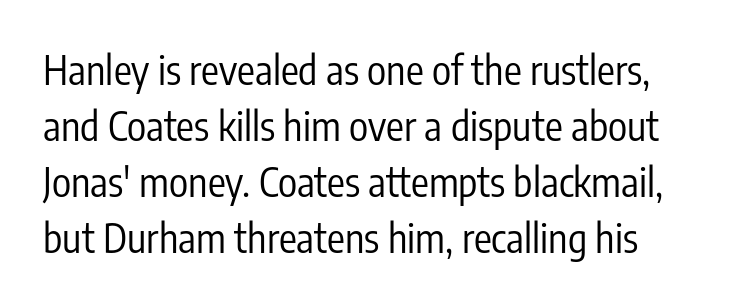
The image shows 40 px regular-weight, condensed sans-serif type, upright; set normal line spacing (1.4x), normal letter spacing, not underlined; low stroke contrast and a medium x-height.
